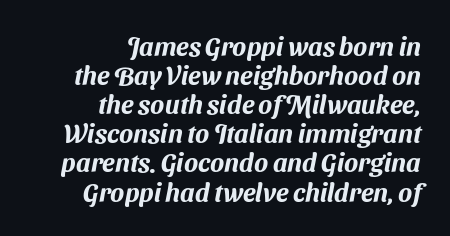
{"underline": "no", "align": "right", "line_spacing": "tight", "line_spacing_ratio": 1.12, "letter_spacing": "normal", "letter_spacing_em": 0.0, "glyph_px": 26}
